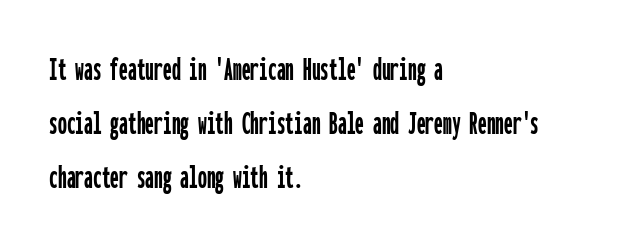
The image shows 35 px condensed sans-serif type, upright, monospaced; set left-aligned, normal line spacing (1.54x), normal letter spacing, not underlined; low stroke contrast and a medium x-height.
